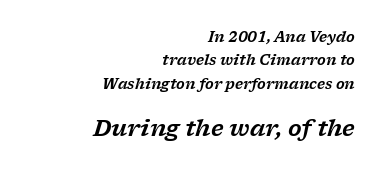
{"italic": "yes", "lean": "right", "slant_degrees": 17, "underline": "no", "align": "right", "line_spacing": "normal", "line_spacing_ratio": 1.67, "letter_spacing": "normal", "letter_spacing_em": 0.0, "larger_block": "second", "size_ratio": 1.57, "glyph_px": 22}
